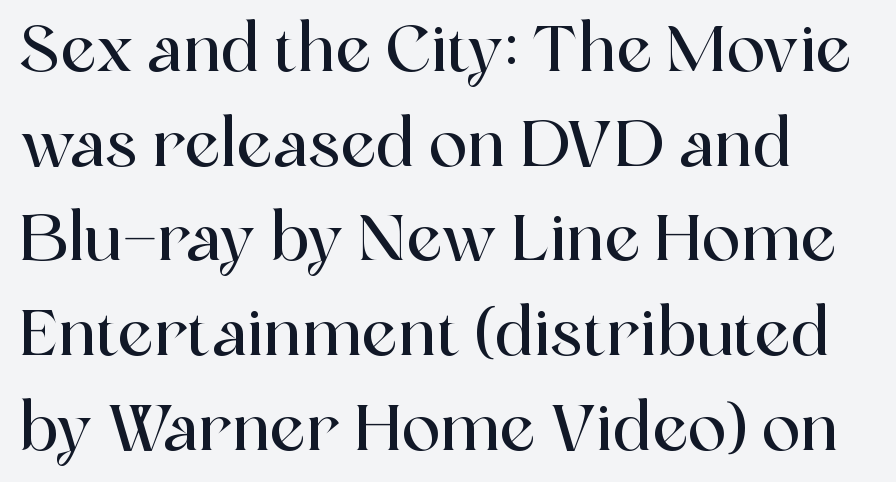
The image shows 64 px serif type, upright; set normal line spacing (1.48x), normal letter spacing, not underlined; a medium x-height.
